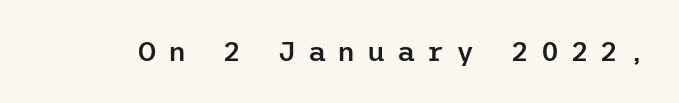
{"serif": "no", "italic": "no", "bold": "semi", "weight": "semibold", "width": "normal", "stroke_contrast": "low", "x_height": "medium", "underline": "no", "letter_spacing": "wide", "letter_spacing_em": 0.41, "glyph_px": 28}
